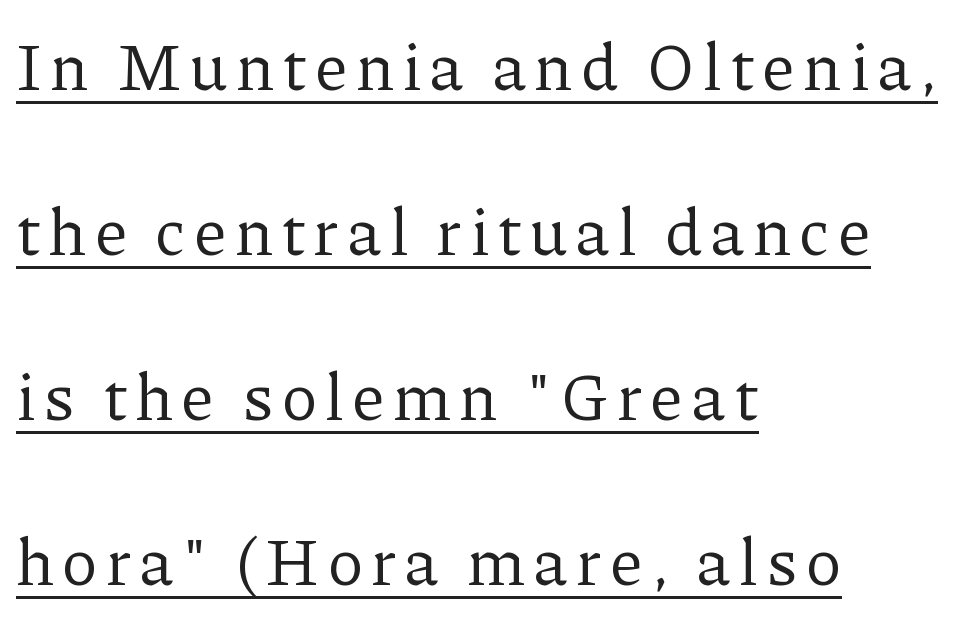
Q: Is the text bold? A: No.
Q: Is the text italic (slanted)? A: No, it is upright.
Q: Is the typeface a serif or a sans-serif typeface? A: Serif.
Q: Is the text underlined? A: Yes.
Q: How is the paragraph aligned? A: Left-aligned.
Q: Is the spacing between lines tight, normal or loose? A: Loose.
Q: Width (condensed, normal, or wide)? A: Normal.
Q: Stroke contrast? A: Low.
Q: x-height? A: Medium.
Q: Monospaced? A: No.
